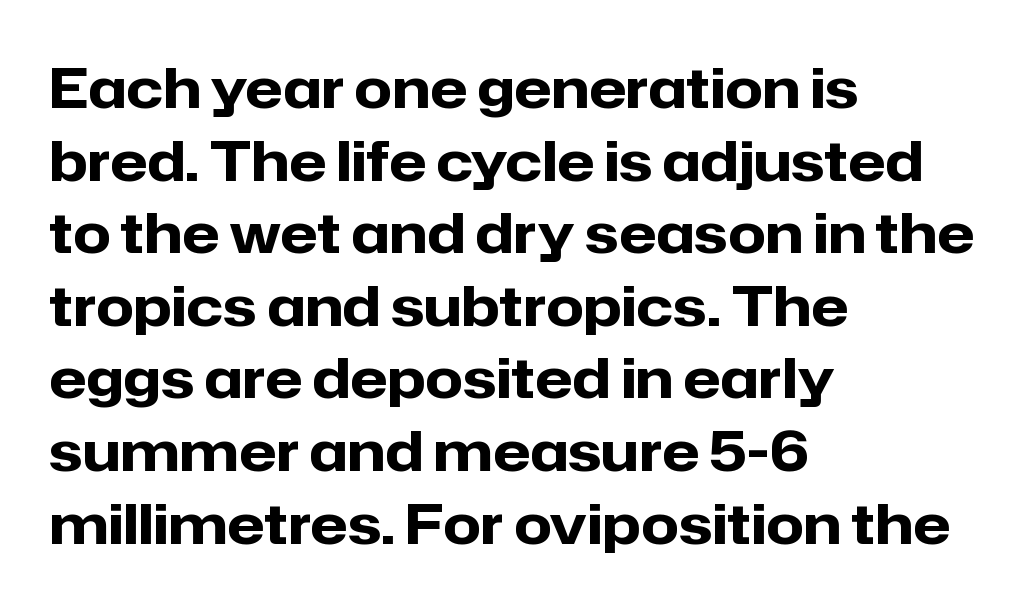
{"serif": "no", "italic": "no", "bold": "yes", "weight": "heavy", "width": "normal", "stroke_contrast": "low", "x_height": "medium", "monospaced": "no", "underline": "no", "align": "left", "line_spacing": "normal", "line_spacing_ratio": 1.32, "letter_spacing": "normal", "letter_spacing_em": 0.0, "glyph_px": 55}
